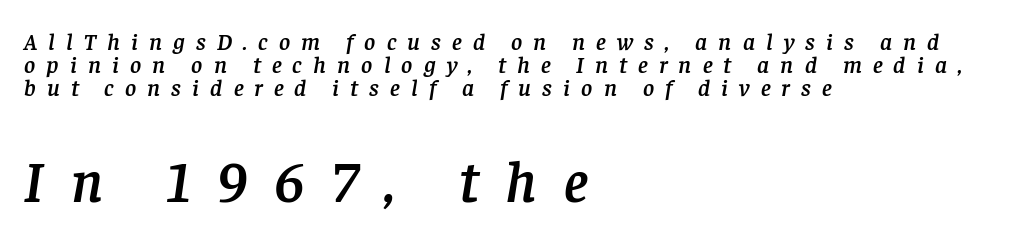
{"serif": "yes", "italic": "yes", "lean": "right", "slant_degrees": 8, "width": "normal", "stroke_contrast": "low", "x_height": "large", "monospaced": "no", "underline": "no", "align": "left", "line_spacing": "tight", "line_spacing_ratio": 0.96, "letter_spacing": "wide", "letter_spacing_em": 0.46, "larger_block": "second", "size_ratio": 2.46, "glyph_px": 59}
